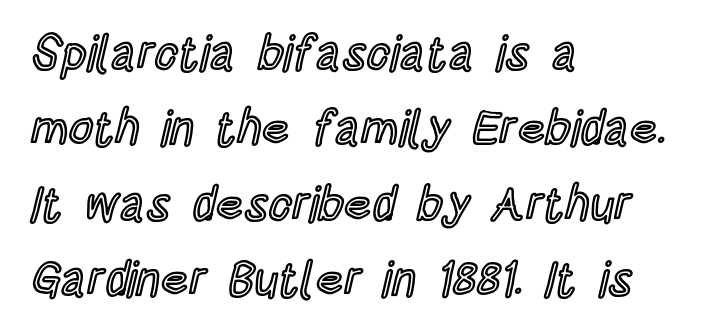
The image shows 48 px condensed type; set left-aligned, normal line spacing (1.57x), normal letter spacing, not underlined; a large x-height.
